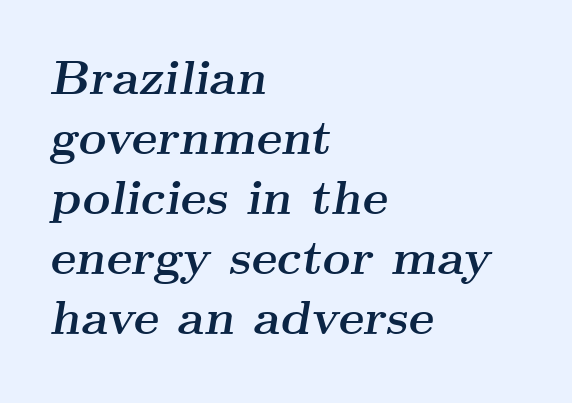
Q: Is the text bold? A: Yes.
Q: Is the text italic (slanted)? A: Yes, it leans right by about 9 degrees.
Q: Is the typeface a serif or a sans-serif typeface? A: Serif.
Q: Is the text underlined? A: No.
Q: How is the paragraph aligned? A: Left-aligned.
Q: Is the spacing between letters normal or unusually wide? A: Normal.
Q: Is the spacing between lines tight, normal or loose? A: Normal.
Q: Width (condensed, normal, or wide)? A: Wide.
Q: Stroke contrast? A: Medium.
Q: x-height? A: Small.
Q: Monospaced? A: No.
